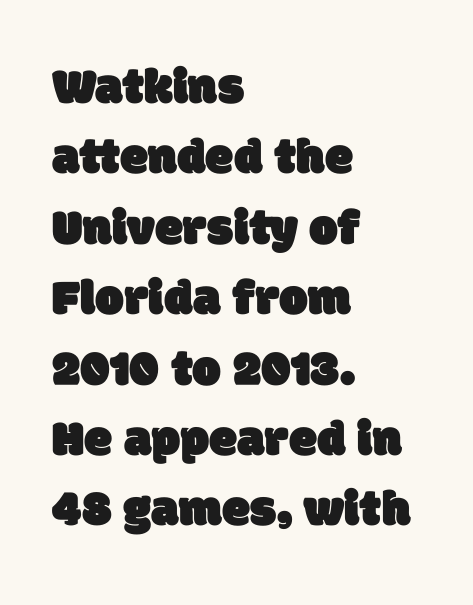
{"serif": "no", "width": "normal", "stroke_contrast": "low", "x_height": "large", "monospaced": "no", "underline": "no", "align": "left", "line_spacing": "normal", "line_spacing_ratio": 1.38, "letter_spacing": "normal", "letter_spacing_em": 0.0, "glyph_px": 51}
